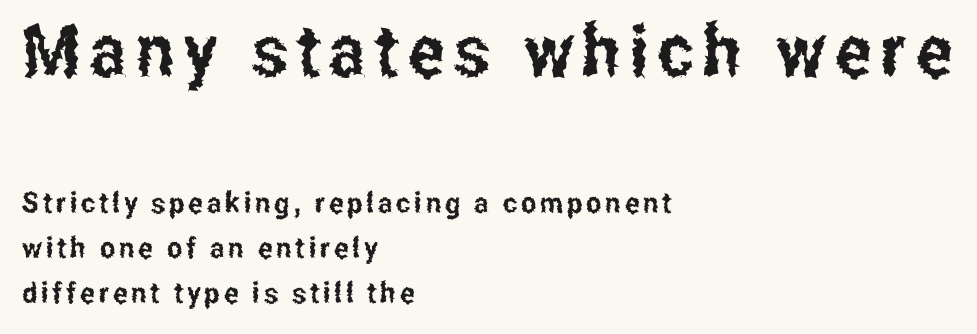
{"serif": "no", "italic": "no", "width": "condensed", "stroke_contrast": "low", "x_height": "medium", "monospaced": "no", "underline": "no", "align": "left", "line_spacing": "normal", "line_spacing_ratio": 1.55, "larger_block": "first", "size_ratio": 2.48, "glyph_px": 72}
